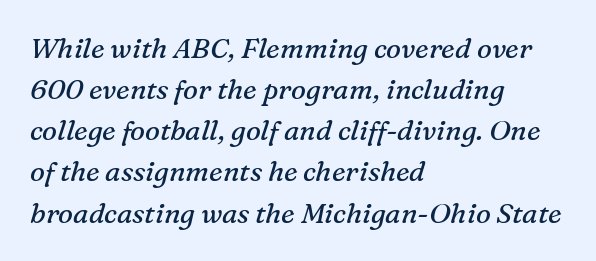
The image shows 28 px regular-weight serif type, italic (leaning right); set left-aligned, normal line spacing (1.47x), normal letter spacing, not underlined; medium stroke contrast and a medium x-height.
